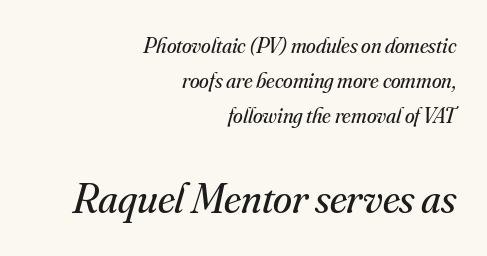
The image shows 43 px regular-weight serif type, italic (leaning right); set right-aligned, normal line spacing (1.59x), normal letter spacing, not underlined; the second (bottom) block is 1.95x larger; medium stroke contrast and a small x-height.
